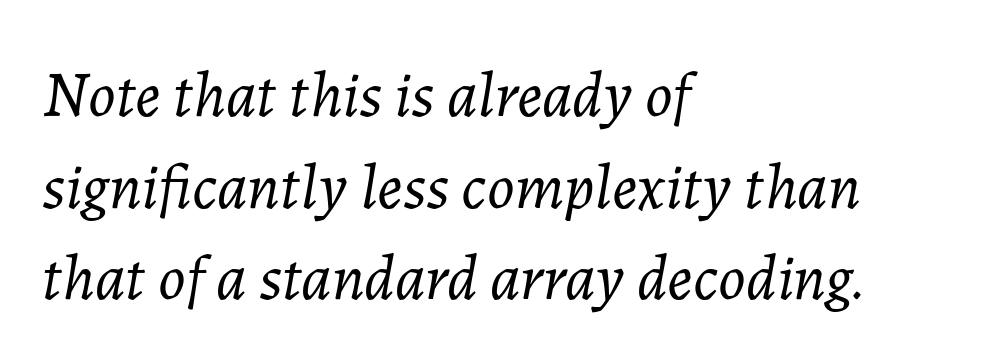
The image shows 64 px light type, italic (leaning right); set left-aligned, normal line spacing (1.43x), normal letter spacing, not underlined; low stroke contrast and a medium x-height.
